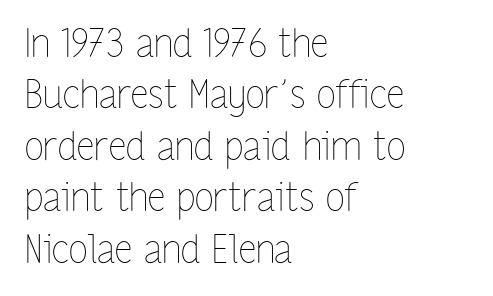
Spacing between characters is what you'd get straight out of the box. The characters are drawn with everyday or finer stroke widths. Is this a fixed-width face? No — the glyphs have proportional, varying widths. Line beginnings align vertically; line endings do not. Just letters on the line, the space beneath them empty.
